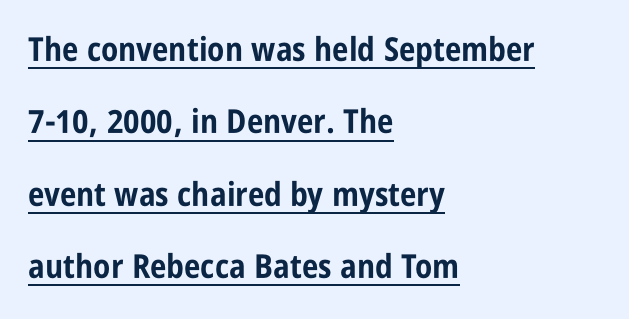
Q: Is the text bold? A: Yes.
Q: Is the text italic (slanted)? A: No, it is upright.
Q: Is the typeface a serif or a sans-serif typeface? A: Sans-serif.
Q: Is the text underlined? A: Yes.
Q: How is the paragraph aligned? A: Left-aligned.
Q: Is the spacing between letters normal or unusually wide? A: Normal.
Q: Is the spacing between lines tight, normal or loose? A: Loose.
Q: Width (condensed, normal, or wide)? A: Condensed.
Q: Stroke contrast? A: Low.
Q: x-height? A: Large.
Q: Monospaced? A: No.
